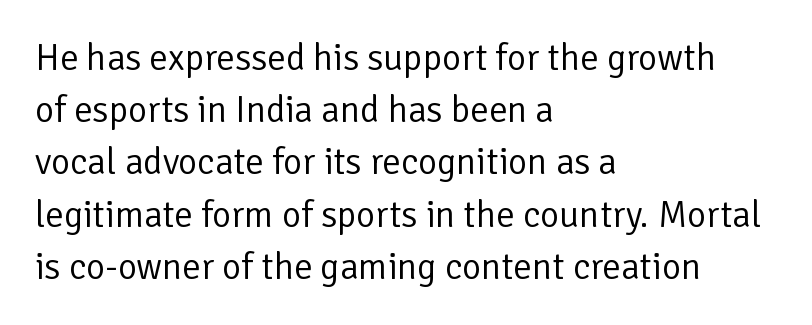
{"serif": "no", "italic": "no", "bold": "no", "weight": "regular", "width": "normal", "stroke_contrast": "low", "x_height": "medium", "monospaced": "no", "underline": "no", "align": "left", "line_spacing": "normal", "line_spacing_ratio": 1.41, "letter_spacing": "normal", "letter_spacing_em": 0.0, "glyph_px": 37}
